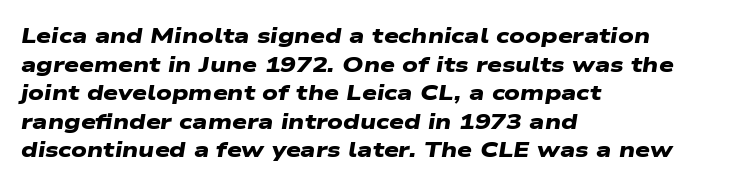
Q: Is the text bold? A: Yes.
Q: Is the text underlined? A: No.
Q: How is the paragraph aligned? A: Left-aligned.
Q: Is the spacing between letters normal or unusually wide? A: Normal.
Q: Is the spacing between lines tight, normal or loose? A: Normal.
